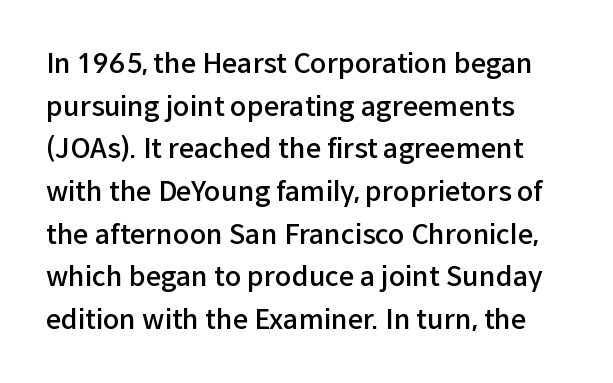
{"italic": "no", "bold": "semi", "underline": "no", "align": "left", "line_spacing": "normal", "line_spacing_ratio": 1.58, "letter_spacing": "normal", "letter_spacing_em": 0.0, "glyph_px": 27}
